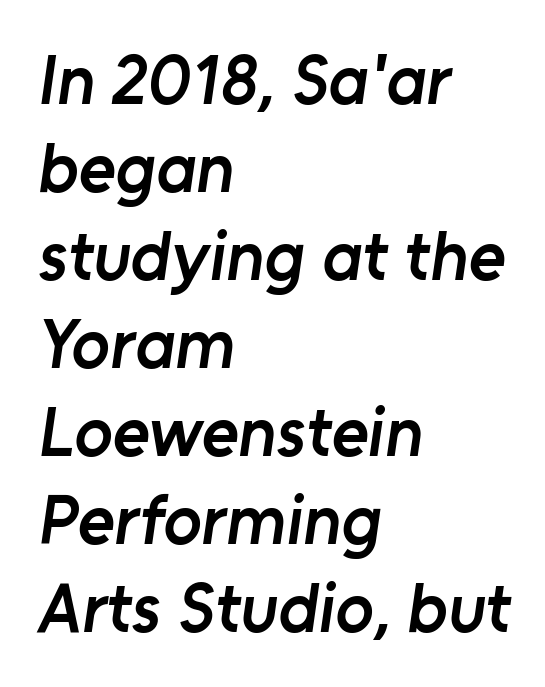
Q: Is the text bold? A: Semi-bold.
Q: Is the typeface a serif or a sans-serif typeface? A: Sans-serif.
Q: Is the text underlined? A: No.
Q: How is the paragraph aligned? A: Left-aligned.
Q: Is the spacing between letters normal or unusually wide? A: Normal.
Q: Width (condensed, normal, or wide)? A: Normal.
Q: Stroke contrast? A: Low.
Q: x-height? A: Medium.
Q: Monospaced? A: No.
